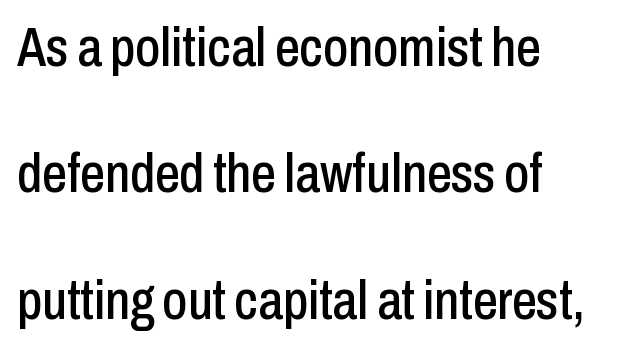
Q: Is the text italic (slanted)? A: No, it is upright.
Q: Is the typeface a serif or a sans-serif typeface? A: Sans-serif.
Q: Is the text underlined? A: No.
Q: How is the paragraph aligned? A: Left-aligned.
Q: Is the spacing between letters normal or unusually wide? A: Normal.
Q: Is the spacing between lines tight, normal or loose? A: Loose.
Q: Width (condensed, normal, or wide)? A: Condensed.
Q: Stroke contrast? A: Low.
Q: x-height? A: Medium.
Q: Monospaced? A: No.
